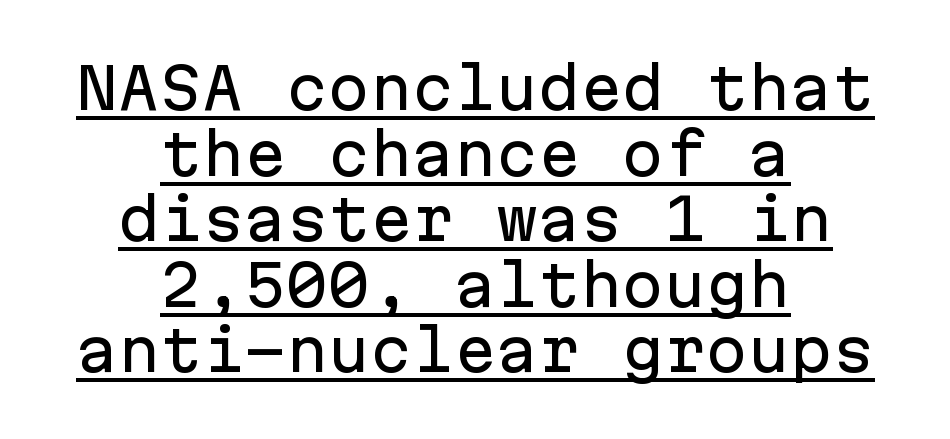
Q: Is the text italic (slanted)? A: No, it is upright.
Q: Is the typeface a serif or a sans-serif typeface? A: Sans-serif.
Q: Is the text underlined? A: Yes.
Q: How is the paragraph aligned? A: Centered.
Q: Is the spacing between letters normal or unusually wide? A: Normal.
Q: Width (condensed, normal, or wide)? A: Normal.
Q: Stroke contrast? A: Low.
Q: x-height? A: Medium.
Q: Monospaced? A: Yes.
